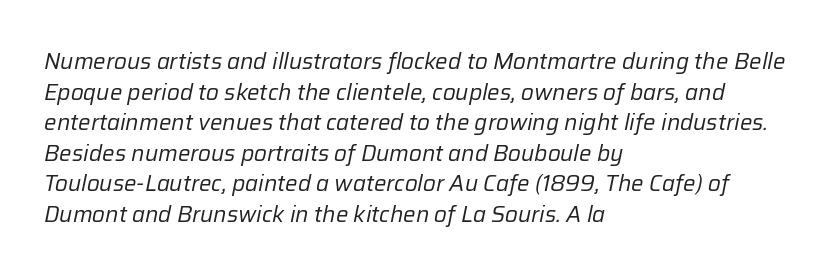
The weight tops out at a normal text grade. Looking at the ascenders, they clearly lean. These lines stack with their left ends in a neat column. Type without underlining. Compared with typical body copy, the letter spacing here is the same.
